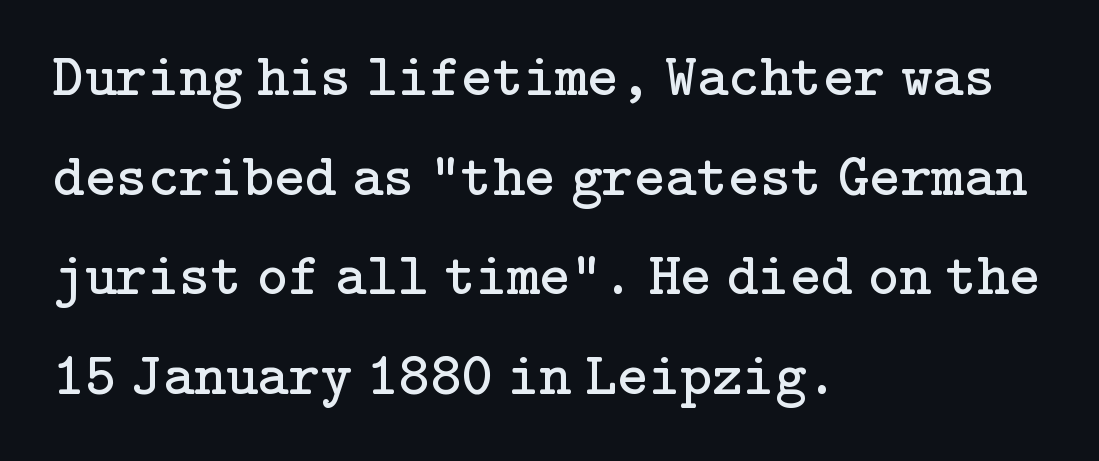
Q: Is the text bold? A: No.
Q: Is the text italic (slanted)? A: No, it is upright.
Q: Is the typeface a serif or a sans-serif typeface? A: Serif.
Q: Is the text underlined? A: No.
Q: How is the paragraph aligned? A: Left-aligned.
Q: Is the spacing between letters normal or unusually wide? A: Normal.
Q: Is the spacing between lines tight, normal or loose? A: Normal.
Q: Width (condensed, normal, or wide)? A: Normal.
Q: Stroke contrast? A: Low.
Q: x-height? A: Medium.
